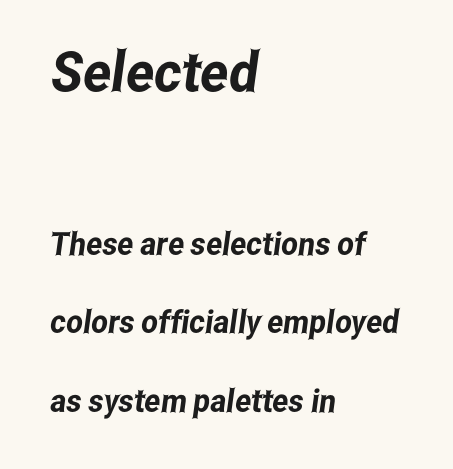
Line spacing here is loose. What kind of face is this? One without serifs — a sans. Letters rest on an invisible, unmarked baseline. Letter spacing: default.
